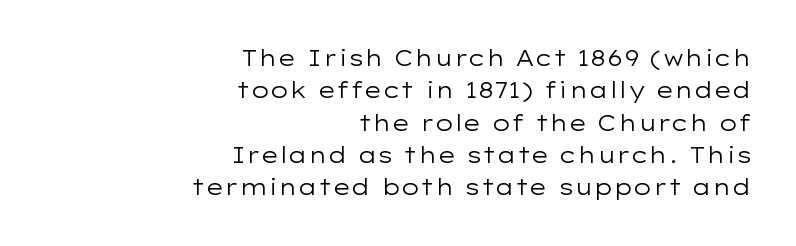
{"italic": "no", "bold": "no", "underline": "no", "align": "right", "line_spacing": "normal", "line_spacing_ratio": 1.47, "letter_spacing": "normal", "letter_spacing_em": 0.0, "glyph_px": 22}
